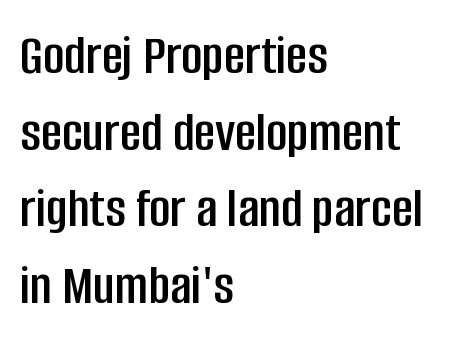
Q: Is the text italic (slanted)? A: No, it is upright.
Q: Is the typeface a serif or a sans-serif typeface? A: Sans-serif.
Q: Is the text underlined? A: No.
Q: How is the paragraph aligned? A: Left-aligned.
Q: Is the spacing between letters normal or unusually wide? A: Normal.
Q: Is the spacing between lines tight, normal or loose? A: Normal.
Q: Width (condensed, normal, or wide)? A: Condensed.
Q: Stroke contrast? A: Low.
Q: x-height? A: Large.
Q: Monospaced? A: No.
